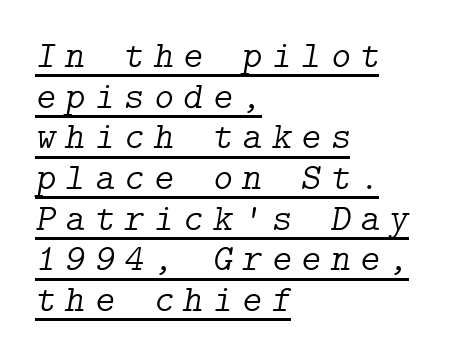
{"serif": "yes", "italic": "yes", "lean": "right", "slant_degrees": 9, "bold": "no", "weight": "light", "width": "normal", "stroke_contrast": "low", "x_height": "medium", "underline": "yes", "align": "left", "line_spacing": "tight", "line_spacing_ratio": 1.07, "letter_spacing": "wide", "letter_spacing_em": 0.25, "glyph_px": 38}
